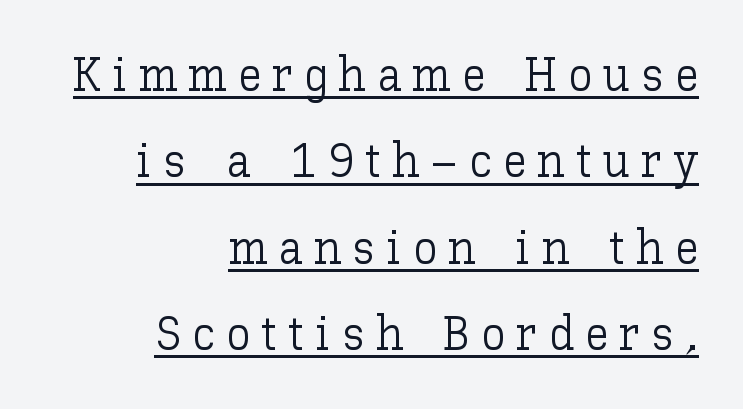
Q: Is the text bold? A: No.
Q: Is the text italic (slanted)? A: No, it is upright.
Q: Is the text underlined? A: Yes.
Q: How is the paragraph aligned? A: Right-aligned.
Q: Is the spacing between letters normal or unusually wide? A: Unusually wide.
Q: Width (condensed, normal, or wide)? A: Normal.
Q: Stroke contrast? A: Low.
Q: x-height? A: Medium.
Q: Monospaced? A: No.
